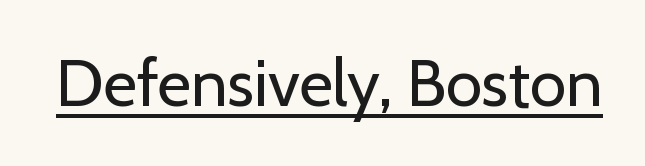
The image shows 65 px regular-weight sans-serif type, upright; set normal letter spacing, underlined; low stroke contrast and a medium x-height.
